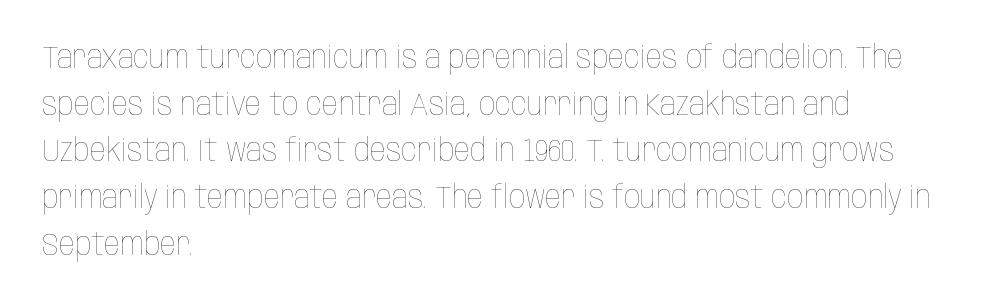
The specimen reads as upright at a glance. Tracking value appears to be zero — textbook default spacing. The block of text has a typical density, with ordinary space between rows. A light-to-regular cut is what we see here. All the whitespace from short lines collects on the right. This sample has the flowing, uneven cadence of proportional lettering.
